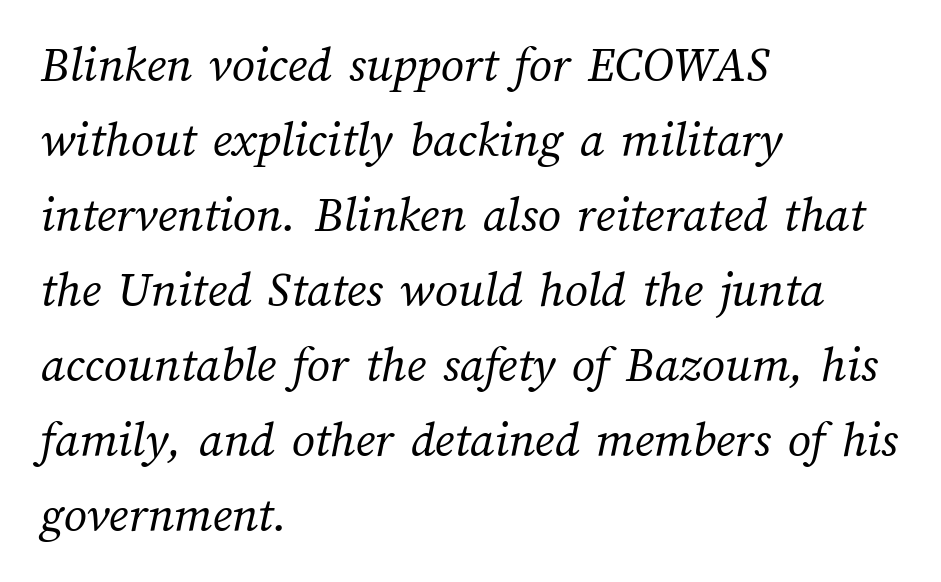
Q: Is the text bold? A: No.
Q: Is the text underlined? A: No.
Q: How is the paragraph aligned? A: Left-aligned.
Q: Is the spacing between letters normal or unusually wide? A: Normal.
Q: Is the spacing between lines tight, normal or loose? A: Normal.
Q: Width (condensed, normal, or wide)? A: Normal.
Q: Stroke contrast? A: Medium.
Q: x-height? A: Medium.
Q: Monospaced? A: No.
